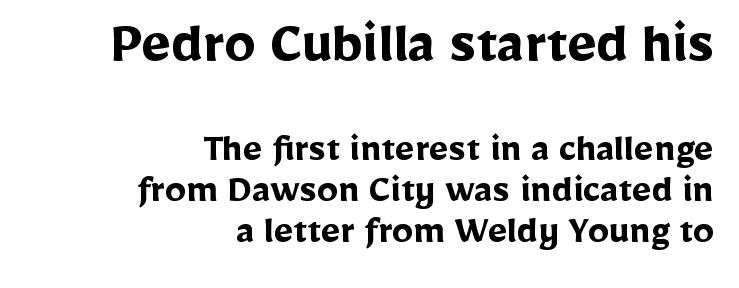
The image shows 63 px semibold sans-serif type, upright; set right-aligned, tight line spacing (0.98x), normal letter spacing, not underlined; the first (top) block is 1.5x larger; low stroke contrast and a medium x-height.
